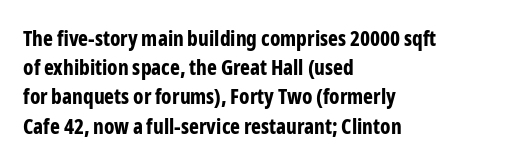
Q: Is the text bold? A: Yes.
Q: Is the text italic (slanted)? A: No, it is upright.
Q: Is the text underlined? A: No.
Q: How is the paragraph aligned? A: Left-aligned.
Q: Is the spacing between letters normal or unusually wide? A: Normal.
Q: Is the spacing between lines tight, normal or loose? A: Normal.
